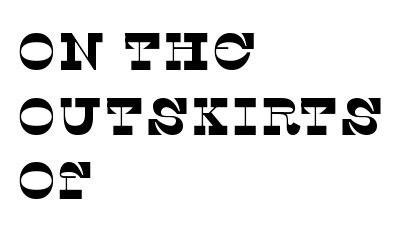
Q: Is the text bold? A: No.
Q: Is the typeface a serif or a sans-serif typeface? A: Serif.
Q: Is the text underlined? A: No.
Q: How is the paragraph aligned? A: Left-aligned.
Q: Is the spacing between letters normal or unusually wide? A: Normal.
Q: Width (condensed, normal, or wide)? A: Normal.
Q: Stroke contrast? A: Low.
Q: x-height? A: Large.
Q: Monospaced? A: No.
